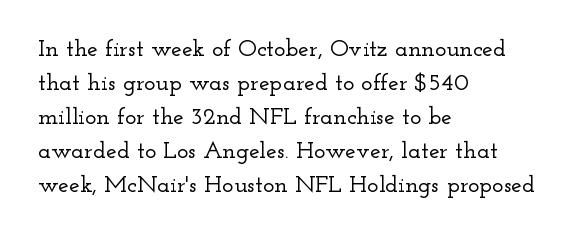
{"italic": "no", "underline": "no", "align": "left", "line_spacing": "normal", "line_spacing_ratio": 1.42, "letter_spacing": "normal", "letter_spacing_em": 0.0, "glyph_px": 24}
